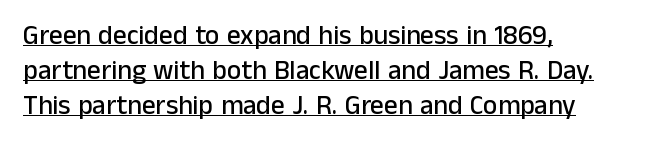
Q: Is the text italic (slanted)? A: No, it is upright.
Q: Is the text underlined? A: Yes.
Q: How is the paragraph aligned? A: Left-aligned.
Q: Is the spacing between letters normal or unusually wide? A: Normal.
Q: Is the spacing between lines tight, normal or loose? A: Normal.
